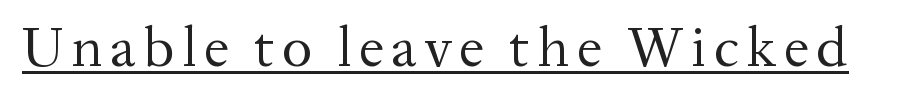
The designer went with a serif here, giving each stem small feet. The axis of the letterforms is exactly vertical. Decoration check: the copy is underlined. Proportional: the letters do not fall into vertical columns. The letters look calm and open, with moderate or lighter stems.
